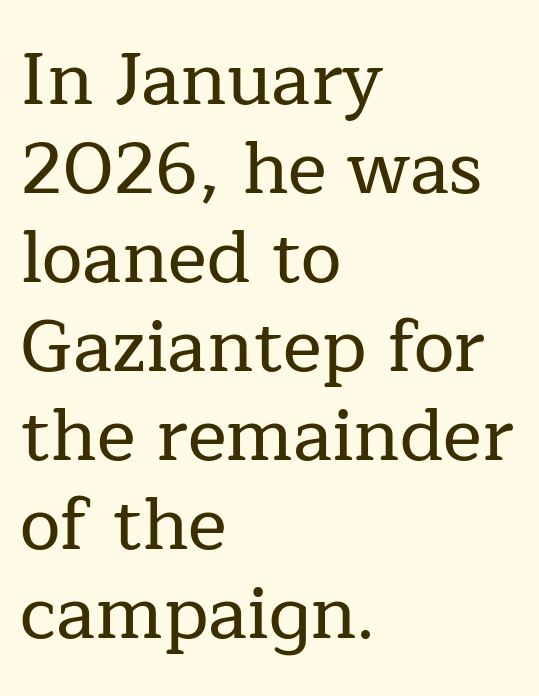
No italicization has been applied; the sample stays upright. The zone under the glyphs is completely vacant. Stroke terminals: seriffed. How are the letters spaced? Ordinarily, with no added tracking. Looks like regular typesetting: each glyph gets only the width it needs.
